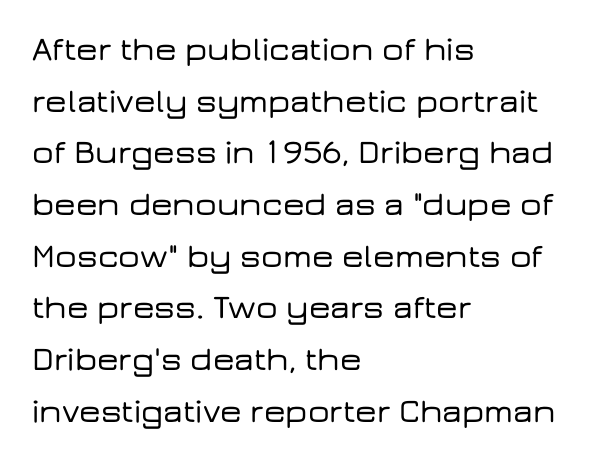
The image shows 34 px wide sans-serif type, upright; set left-aligned, normal line spacing (1.52x), normal letter spacing, not underlined; low stroke contrast and a medium x-height.
